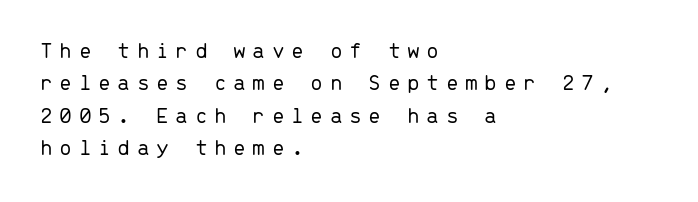
{"italic": "no", "bold": "no", "underline": "no", "align": "left", "line_spacing": "normal", "line_spacing_ratio": 1.41, "letter_spacing": "wide", "letter_spacing_em": 0.28, "glyph_px": 23}
